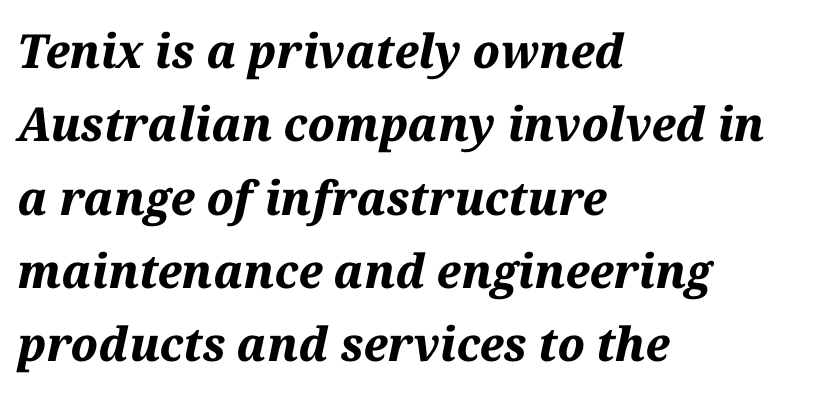
{"italic": "yes", "lean": "right", "slant_degrees": 12, "bold": "yes", "weight": "bold", "width": "normal", "stroke_contrast": "medium", "x_height": "medium", "monospaced": "no", "underline": "no", "align": "left", "line_spacing": "normal", "line_spacing_ratio": 1.56, "letter_spacing": "normal", "letter_spacing_em": 0.0, "glyph_px": 47}
